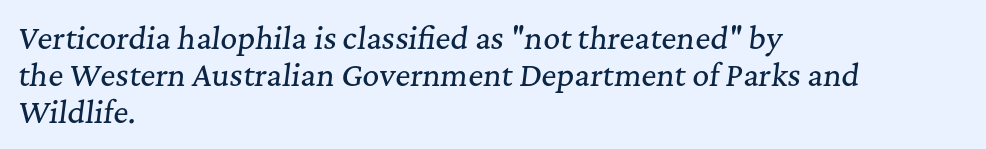
{"serif": "yes", "italic": "yes", "lean": "right", "slant_degrees": 7, "width": "normal", "stroke_contrast": "medium", "x_height": "medium", "monospaced": "no", "underline": "no", "align": "left", "line_spacing": "normal", "line_spacing_ratio": 1.28, "letter_spacing": "normal", "letter_spacing_em": 0.0, "glyph_px": 29}
